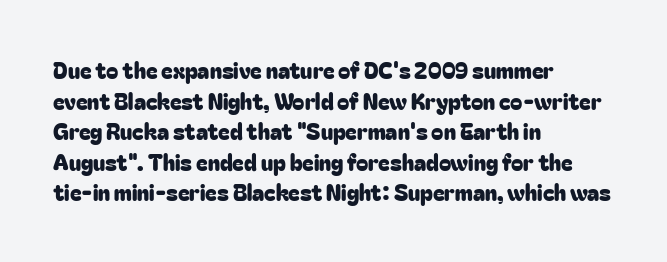
The image shows 22 px text type, upright; set left-aligned, normal line spacing (1.39x), normal letter spacing, not underlined.
